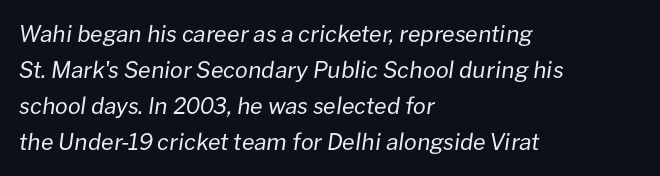
Stems here are at most as thick as an everyday book face. Standard letterfit; no display-style spreading of the glyphs. One glance says typical: line gaps are just what's usual. One-word summary of the alignment: left. Slant detected: the letters are inclined. Lines of text with bare space underneath.
